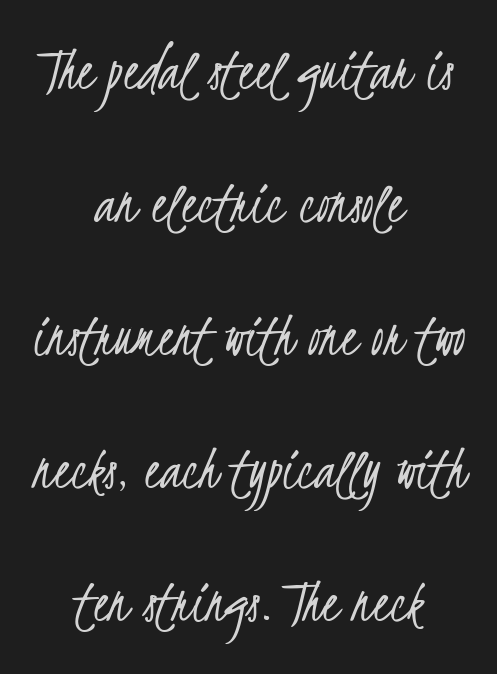
{"serif": "no", "bold": "no", "weight": "light", "width": "condensed", "stroke_contrast": "low", "x_height": "small", "monospaced": "no", "underline": "no", "align": "center", "line_spacing": "loose", "line_spacing_ratio": 2.11, "letter_spacing": "normal", "letter_spacing_em": 0.0, "glyph_px": 63}
